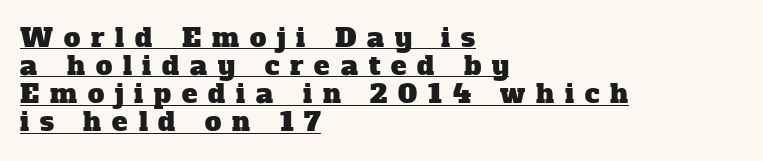
The image shows 26 px text type; set left-aligned, tight line spacing (1.08x), unusually wide letter spacing (+0.42 em), underlined.
